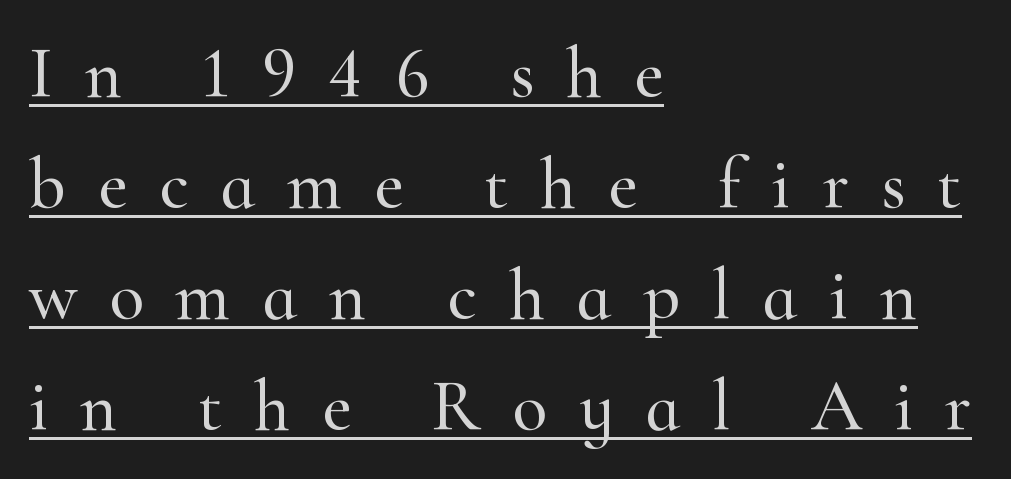
Q: Is the text italic (slanted)? A: No, it is upright.
Q: Is the typeface a serif or a sans-serif typeface? A: Serif.
Q: Is the text underlined? A: Yes.
Q: How is the paragraph aligned? A: Left-aligned.
Q: Is the spacing between letters normal or unusually wide? A: Unusually wide.
Q: Is the spacing between lines tight, normal or loose? A: Normal.
Q: Width (condensed, normal, or wide)? A: Normal.
Q: Stroke contrast? A: High.
Q: x-height? A: Small.
Q: Monospaced? A: No.
